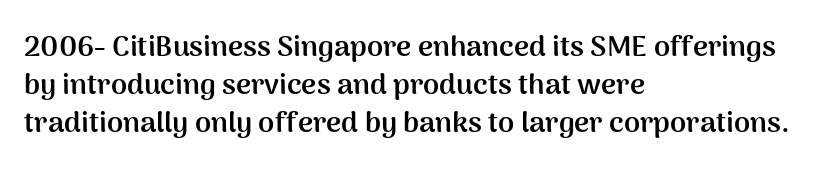
{"serif": "no", "italic": "no", "bold": "yes", "weight": "semibold", "width": "normal", "stroke_contrast": "medium", "x_height": "medium", "monospaced": "no", "underline": "no", "align": "left", "line_spacing": "normal", "line_spacing_ratio": 1.31, "letter_spacing": "normal", "letter_spacing_em": 0.0, "glyph_px": 29}
